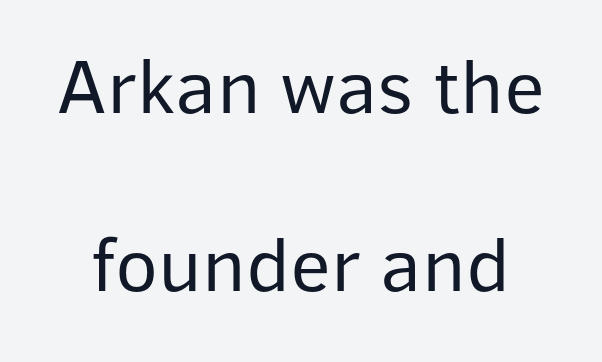
The image shows 79 px regular-weight sans-serif type, upright; set loose line spacing (2.25x), normal letter spacing, not underlined; low stroke contrast and a medium x-height.
